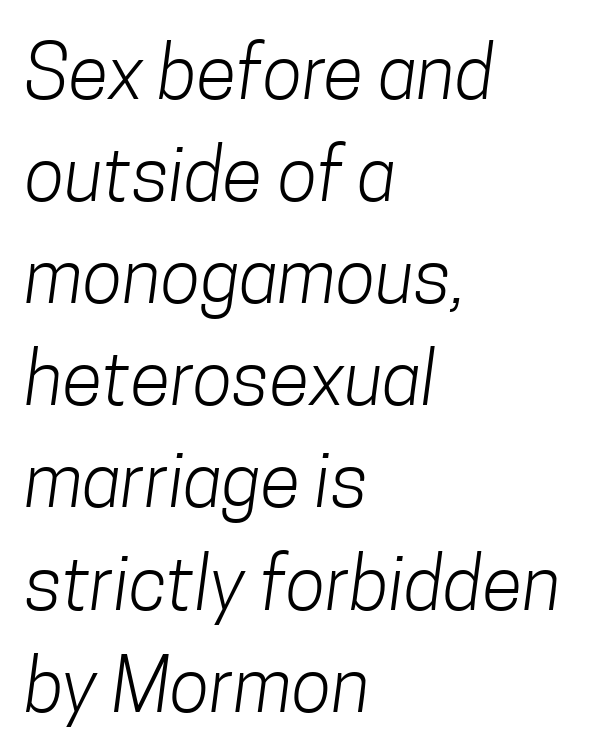
Q: Is the text bold? A: No.
Q: Is the typeface a serif or a sans-serif typeface? A: Sans-serif.
Q: Is the text underlined? A: No.
Q: How is the paragraph aligned? A: Left-aligned.
Q: Is the spacing between letters normal or unusually wide? A: Normal.
Q: Is the spacing between lines tight, normal or loose? A: Normal.
Q: Width (condensed, normal, or wide)? A: Condensed.
Q: Stroke contrast? A: Low.
Q: x-height? A: Medium.
Q: Monospaced? A: No.
